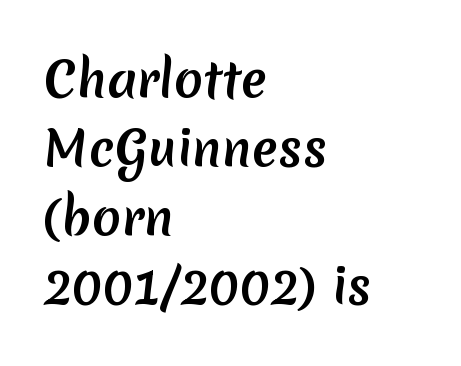
{"serif": "no", "bold": "yes", "weight": "semibold", "width": "normal", "stroke_contrast": "low", "x_height": "medium", "monospaced": "no", "underline": "no", "align": "left", "line_spacing": "normal", "line_spacing_ratio": 1.44, "letter_spacing": "normal", "letter_spacing_em": 0.0, "glyph_px": 48}
